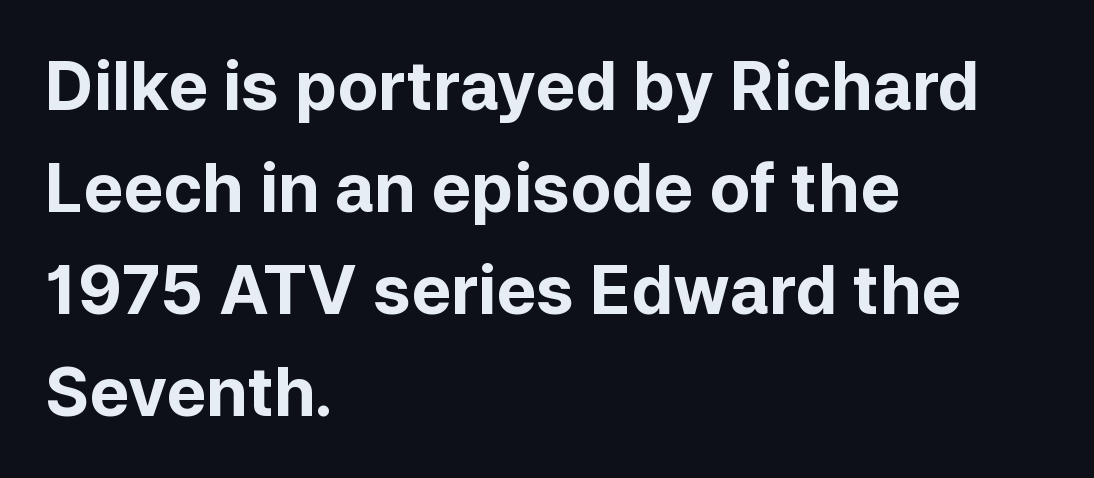
{"serif": "no", "italic": "no", "bold": "yes", "weight": "bold", "width": "normal", "stroke_contrast": "low", "x_height": "medium", "monospaced": "no", "underline": "no", "align": "left", "line_spacing": "normal", "line_spacing_ratio": 1.52, "letter_spacing": "normal", "letter_spacing_em": 0.0, "glyph_px": 67}
